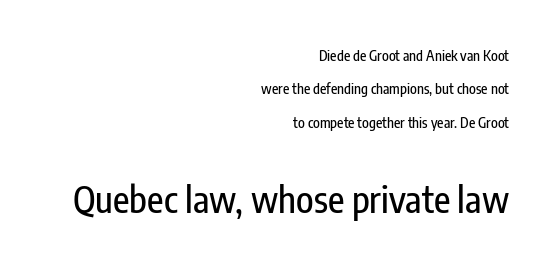
The image shows 36 px condensed sans-serif type, upright; set right-aligned, loose line spacing (2.38x), normal letter spacing, not underlined; the second (bottom) block is 2.57x larger; low stroke contrast and a medium x-height.
